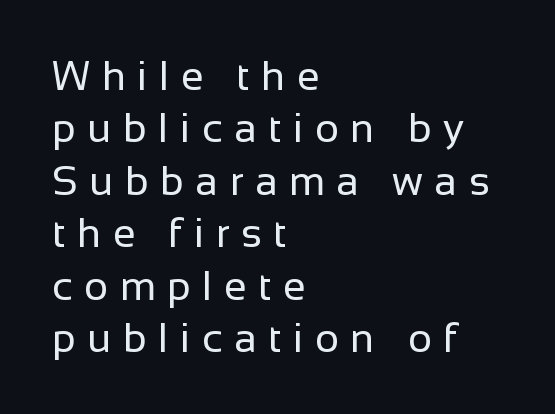
The image shows 41 px regular-weight sans-serif type, upright; set left-aligned, normal line spacing (1.28x), unusually wide letter spacing (+0.28 em), not underlined; low stroke contrast and a medium x-height.
